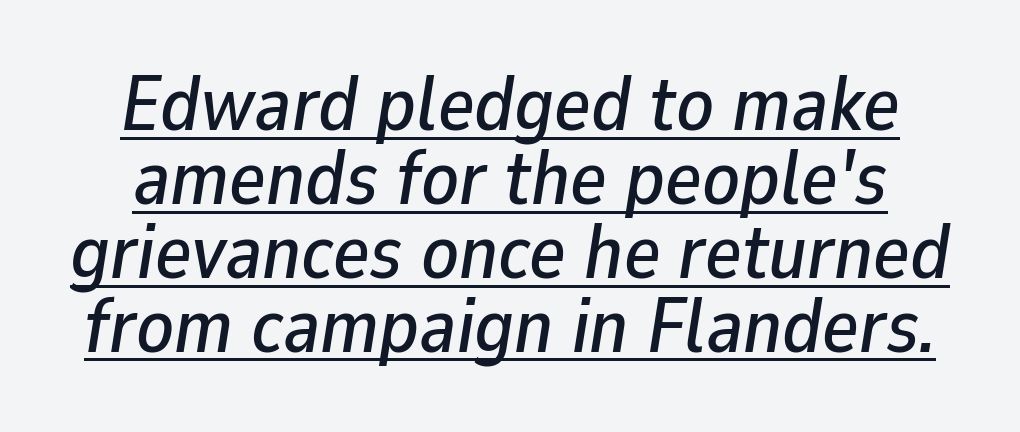
{"italic": "yes", "lean": "right", "slant_degrees": 9, "width": "normal", "stroke_contrast": "low", "x_height": "medium", "monospaced": "no", "underline": "yes", "align": "center", "line_spacing": "tight", "line_spacing_ratio": 0.96, "letter_spacing": "normal", "letter_spacing_em": 0.0, "glyph_px": 77}
